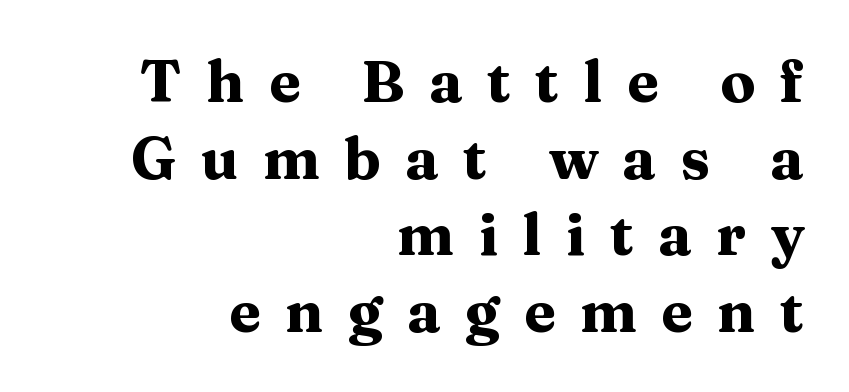
Q: Is the text bold? A: Yes.
Q: Is the text italic (slanted)? A: No, it is upright.
Q: Is the typeface a serif or a sans-serif typeface? A: Serif.
Q: Is the text underlined? A: No.
Q: How is the paragraph aligned? A: Right-aligned.
Q: Is the spacing between letters normal or unusually wide? A: Unusually wide.
Q: Is the spacing between lines tight, normal or loose? A: Normal.
Q: Width (condensed, normal, or wide)? A: Wide.
Q: Stroke contrast? A: Medium.
Q: x-height? A: Medium.
Q: Monospaced? A: No.
